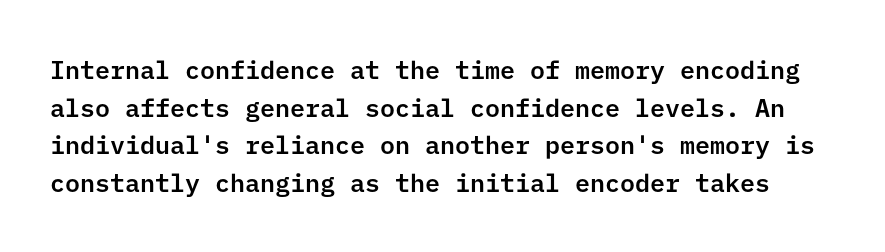
Q: Is the text italic (slanted)? A: No, it is upright.
Q: Is the text underlined? A: No.
Q: Is the spacing between letters normal or unusually wide? A: Normal.
Q: Is the spacing between lines tight, normal or loose? A: Normal.
